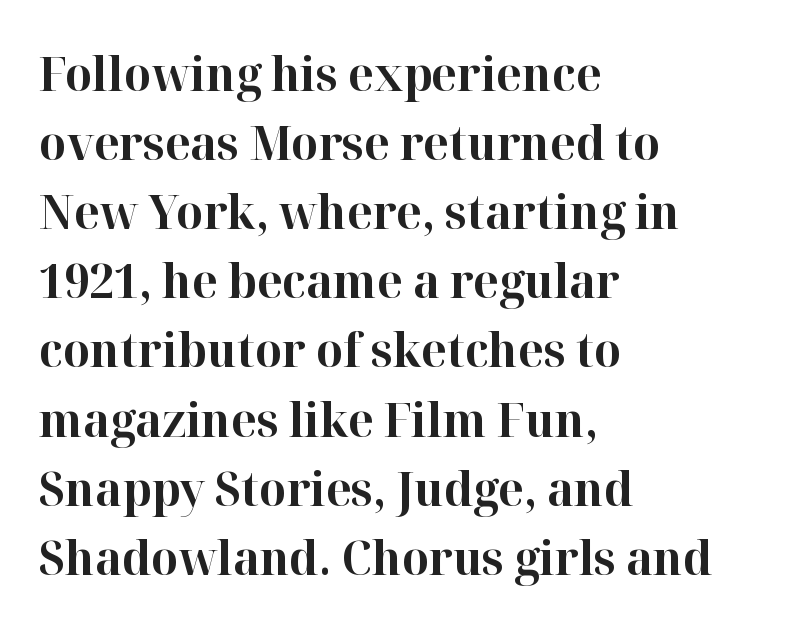
The image shows 48 px bold serif type, upright; set left-aligned, normal line spacing (1.44x), normal letter spacing, not underlined; high stroke contrast and a medium x-height.
